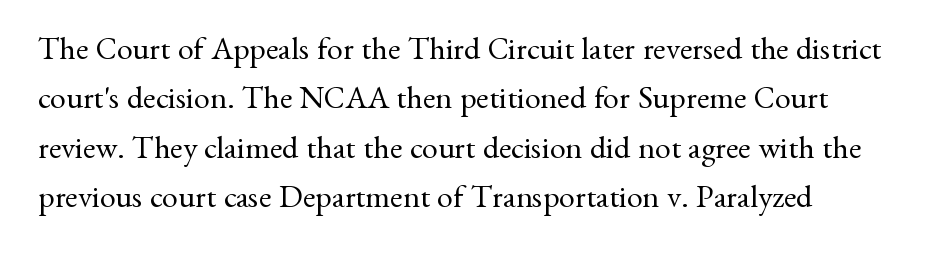
Q: Is the text bold? A: No.
Q: Is the text italic (slanted)? A: No, it is upright.
Q: Is the typeface a serif or a sans-serif typeface? A: Serif.
Q: Is the text underlined? A: No.
Q: Is the spacing between letters normal or unusually wide? A: Normal.
Q: Is the spacing between lines tight, normal or loose? A: Normal.
Q: Width (condensed, normal, or wide)? A: Normal.
Q: Stroke contrast? A: Medium.
Q: x-height? A: Small.
Q: Monospaced? A: No.
